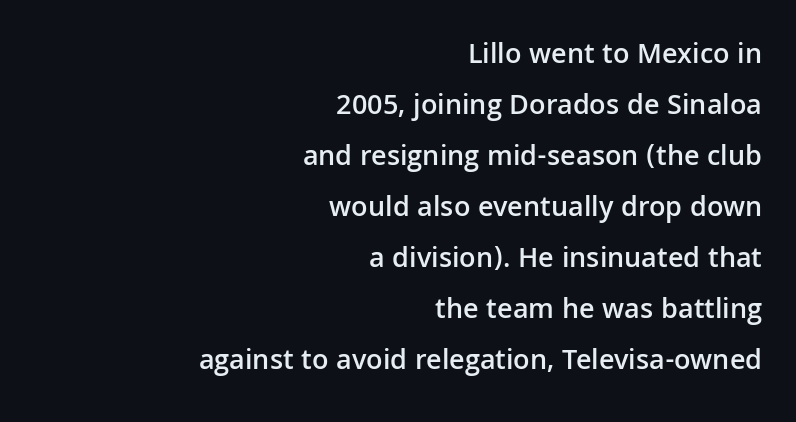
{"serif": "no", "italic": "no", "bold": "semi", "weight": "semibold", "width": "normal", "stroke_contrast": "low", "x_height": "medium", "monospaced": "no", "underline": "no", "align": "right", "line_spacing_ratio": 1.76, "letter_spacing": "normal", "letter_spacing_em": 0.0, "glyph_px": 29}
